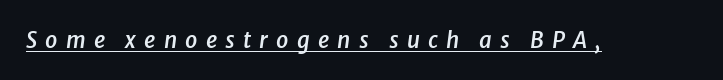
{"italic": "yes", "lean": "right", "slant_degrees": 8, "bold": "semi", "underline": "yes", "letter_spacing": "wide", "letter_spacing_em": 0.37, "glyph_px": 22}
